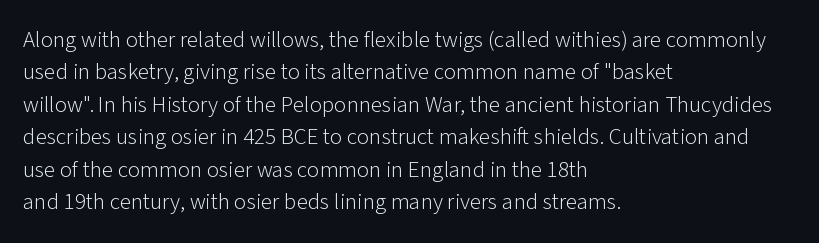
Q: Is the text bold? A: No.
Q: Is the text italic (slanted)? A: No, it is upright.
Q: Is the text underlined? A: No.
Q: How is the paragraph aligned? A: Left-aligned.
Q: Is the spacing between letters normal or unusually wide? A: Normal.
Q: Is the spacing between lines tight, normal or loose? A: Normal.
